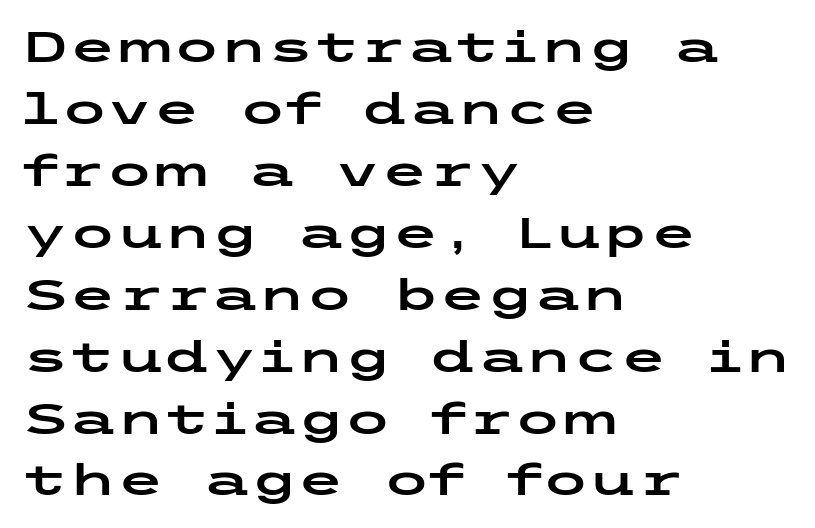
{"serif": "no", "italic": "no", "width": "wide", "stroke_contrast": "low", "x_height": "medium", "underline": "no", "align": "left", "line_spacing": "normal", "line_spacing_ratio": 1.44, "letter_spacing": "normal", "letter_spacing_em": 0.0, "glyph_px": 43}
